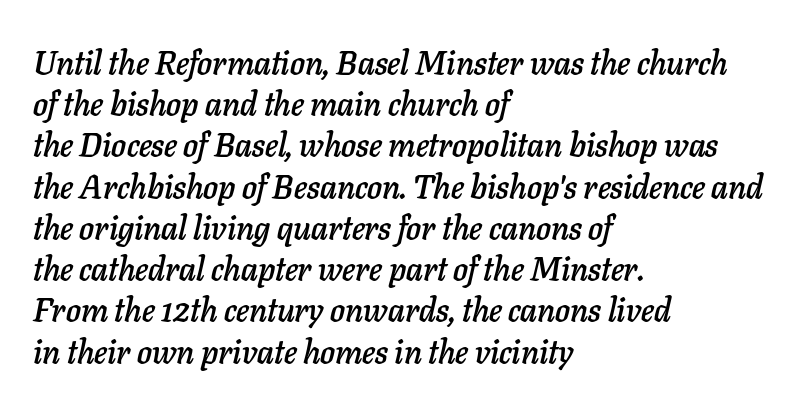
Q: Is the text italic (slanted)? A: Yes, it leans right by about 11 degrees.
Q: Is the text underlined? A: No.
Q: How is the paragraph aligned? A: Left-aligned.
Q: Is the spacing between letters normal or unusually wide? A: Normal.
Q: Is the spacing between lines tight, normal or loose? A: Normal.
Q: Width (condensed, normal, or wide)? A: Normal.
Q: Stroke contrast? A: Low.
Q: x-height? A: Medium.
Q: Monospaced? A: No.
